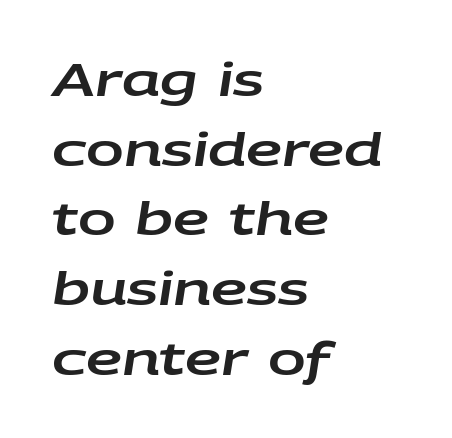
The image shows 45 px wide type, italic (leaning right); set left-aligned, normal line spacing (1.55x), normal letter spacing, not underlined; low stroke contrast and a large x-height.
